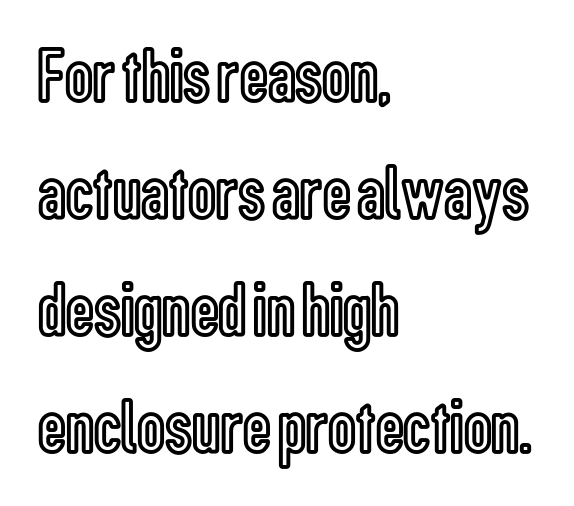
Caption: standard tracking, unaltered. The type sits square on the baseline with zero lean. Whoever set this chose a conventional vertical rhythm. Alignment: flush left. Clear beneath every line of the passage.
